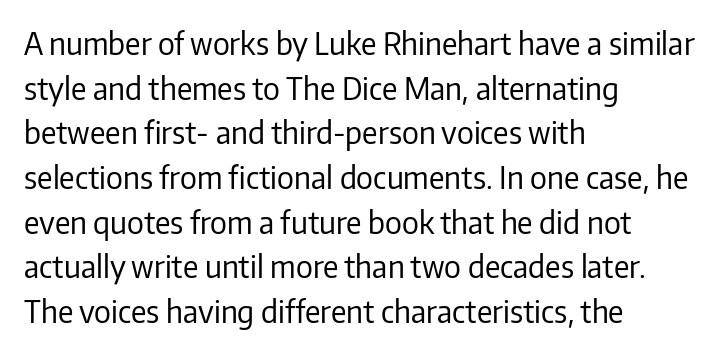
The image shows 30 px regular-weight sans-serif type, upright; set left-aligned, normal line spacing (1.49x), normal letter spacing, not underlined; low stroke contrast and a medium x-height.
